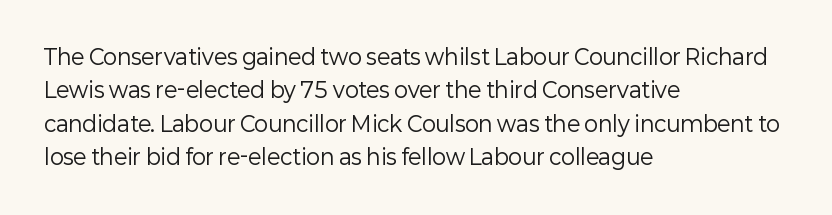
The image shows 21 px text type, upright; set left-aligned, normal line spacing (1.59x), normal letter spacing, not underlined.
